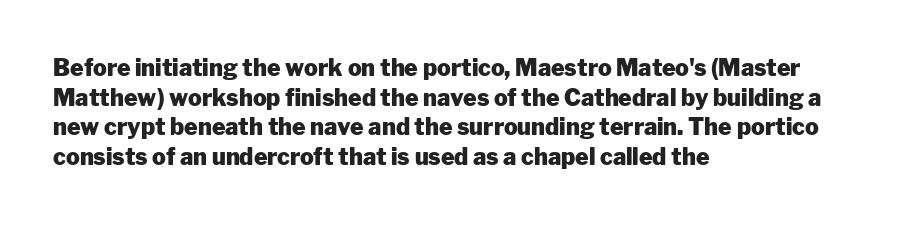
Q: Is the text bold? A: Yes.
Q: Is the text italic (slanted)? A: No, it is upright.
Q: Is the text underlined? A: No.
Q: How is the paragraph aligned? A: Left-aligned.
Q: Is the spacing between letters normal or unusually wide? A: Normal.
Q: Is the spacing between lines tight, normal or loose? A: Normal.
